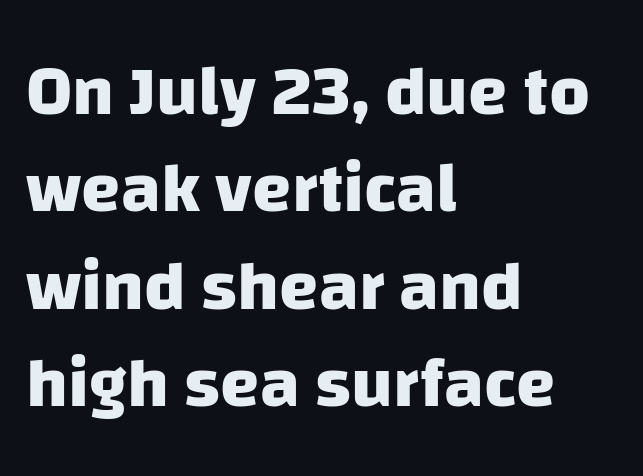
Q: Is the text bold? A: Yes.
Q: Is the typeface a serif or a sans-serif typeface? A: Sans-serif.
Q: Is the text underlined? A: No.
Q: How is the paragraph aligned? A: Left-aligned.
Q: Is the spacing between letters normal or unusually wide? A: Normal.
Q: Is the spacing between lines tight, normal or loose? A: Normal.
Q: Width (condensed, normal, or wide)? A: Normal.
Q: Stroke contrast? A: Low.
Q: x-height? A: Large.
Q: Monospaced? A: No.
